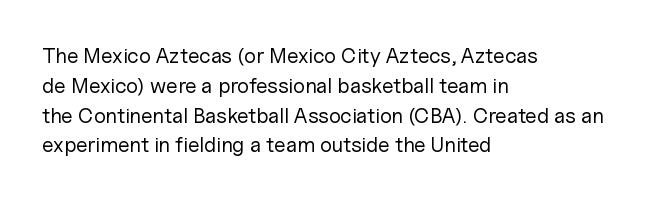
{"italic": "no", "bold": "no", "underline": "no", "align": "left", "line_spacing": "normal", "line_spacing_ratio": 1.42, "letter_spacing": "normal", "letter_spacing_em": 0.0, "glyph_px": 21}
